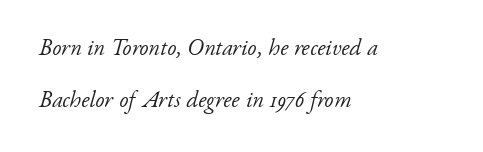
Q: Is the text bold? A: No.
Q: Is the text italic (slanted)? A: Yes, it leans right by about 17 degrees.
Q: Is the text underlined? A: No.
Q: How is the paragraph aligned? A: Left-aligned.
Q: Is the spacing between letters normal or unusually wide? A: Normal.
Q: Is the spacing between lines tight, normal or loose? A: Loose.
